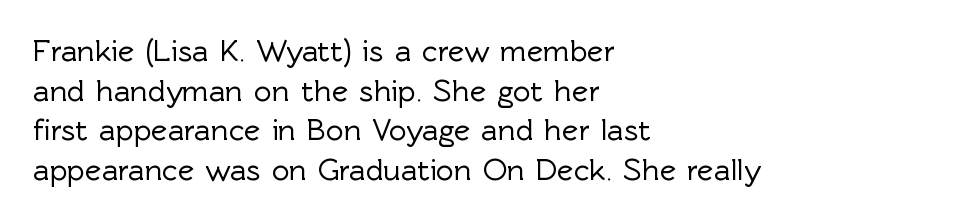
Lines of text with bare space underneath. Successive baselines arrive at the customary interval. The paragraph has a hard left edge and a soft right edge. The letters stand straight up with perfectly vertical stems. Is the letter spacing exaggerated? No — it looks like the ordinary default. Font category for this specimen: sans-serif.
